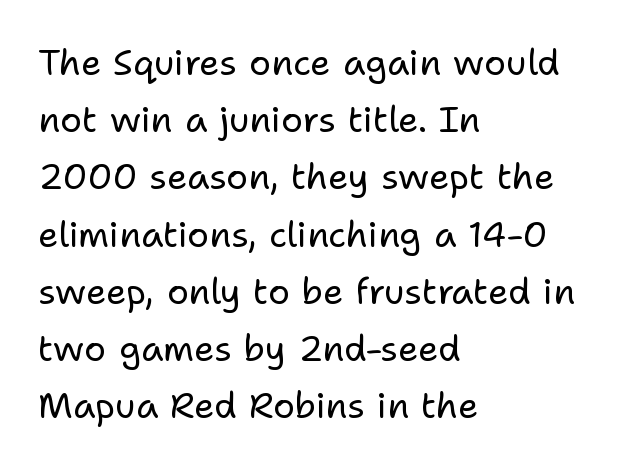
The strip under each line holds only bare page. The letters stand upright; this is a roman face. The lines in this sample share a left origin and differ only in where they stop. A typesetter would call this leading conventional body-copy spacing. The letters advance in unequal steps, a hallmark of proportional type. No letter is thick-stroked: the sample isn't bold.
